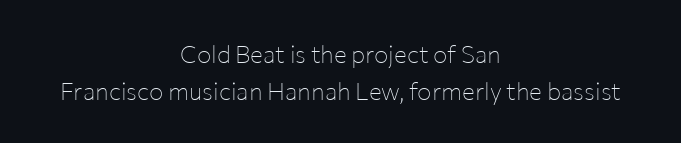
{"italic": "no", "bold": "no", "underline": "no", "align": "center", "line_spacing": "normal", "line_spacing_ratio": 1.54, "letter_spacing": "normal", "letter_spacing_em": 0.0, "glyph_px": 24}
